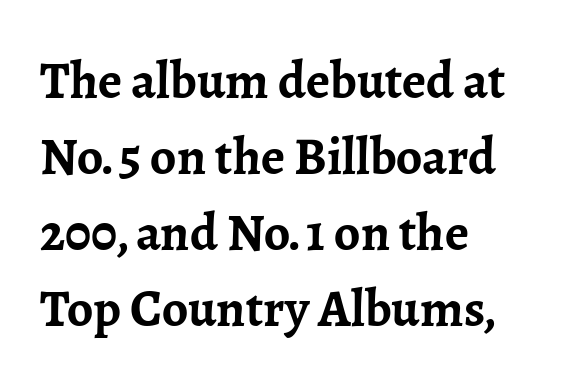
Underlining? Definitely not there. Is the type bold? Yes — the strokes are clearly thick and heavy. Check where the strokes stop: tiny serifs finish them off. The rows are spaced the way most documents space them. Layout note: lines flush left.
